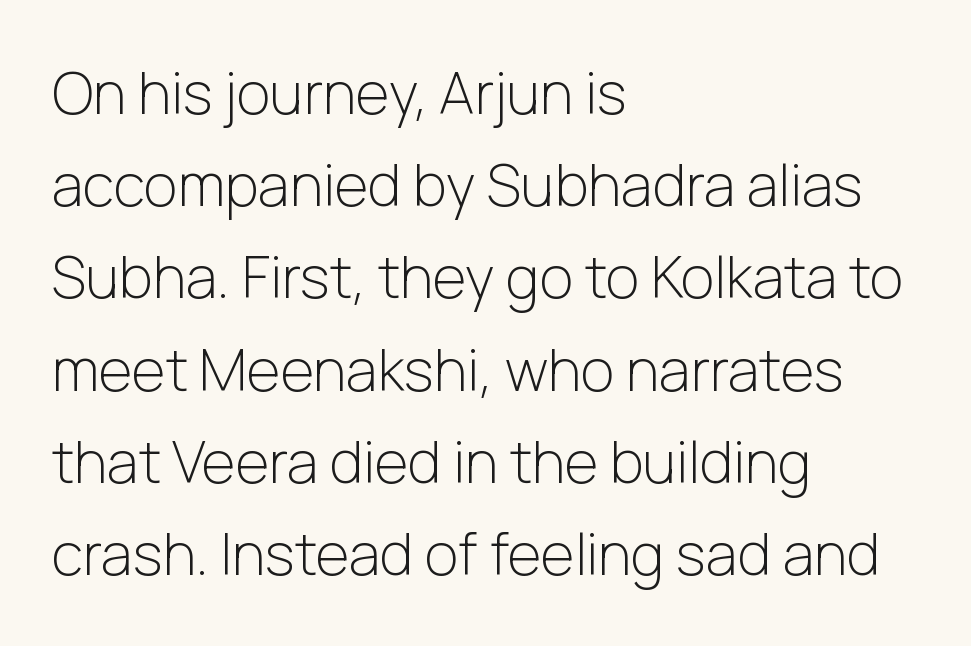
{"serif": "no", "italic": "no", "bold": "no", "weight": "light", "width": "normal", "stroke_contrast": "low", "x_height": "medium", "monospaced": "no", "underline": "no", "align": "left", "line_spacing": "normal", "line_spacing_ratio": 1.59, "letter_spacing": "normal", "letter_spacing_em": 0.0, "glyph_px": 58}
